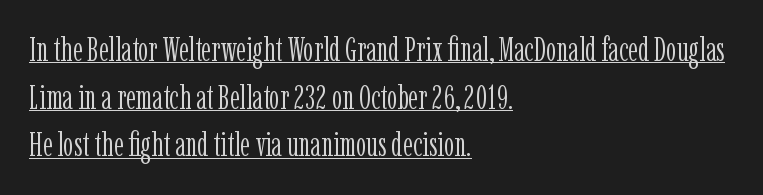
The image shows 33 px light, condensed serif type, upright; set left-aligned, normal line spacing (1.44x), normal letter spacing, underlined; low stroke contrast and a medium x-height.
